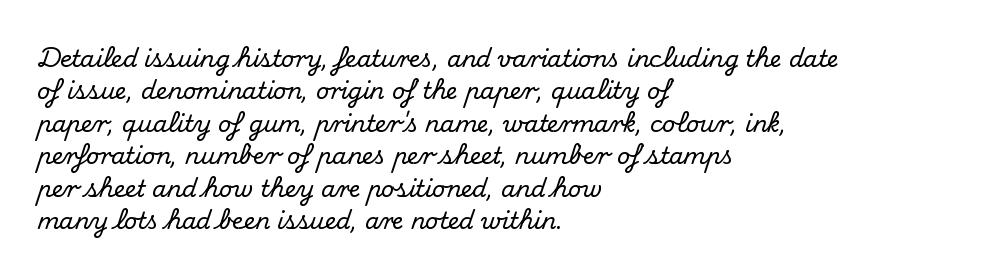
{"underline": "no", "align": "left", "line_spacing": "normal", "line_spacing_ratio": 1.41, "letter_spacing": "normal", "letter_spacing_em": 0.0, "glyph_px": 23}
